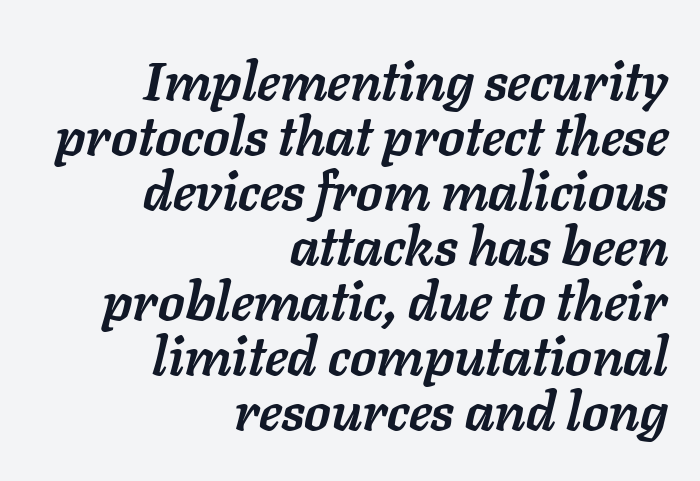
Q: Is the text bold? A: Yes.
Q: Is the text italic (slanted)? A: Yes, it leans right by about 11 degrees.
Q: Is the text underlined? A: No.
Q: How is the paragraph aligned? A: Right-aligned.
Q: Is the spacing between letters normal or unusually wide? A: Normal.
Q: Is the spacing between lines tight, normal or loose? A: Tight.
Q: Width (condensed, normal, or wide)? A: Normal.
Q: Stroke contrast? A: Low.
Q: x-height? A: Medium.
Q: Monospaced? A: No.
